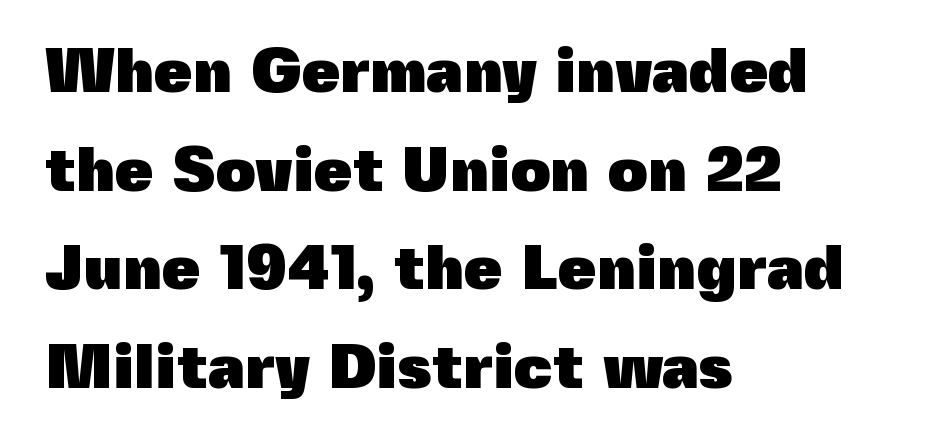
{"serif": "no", "italic": "no", "bold": "yes", "weight": "heavy", "width": "normal", "x_height": "medium", "monospaced": "no", "underline": "no", "align": "left", "line_spacing": "normal", "line_spacing_ratio": 1.59, "letter_spacing": "normal", "letter_spacing_em": 0.0, "glyph_px": 62}
